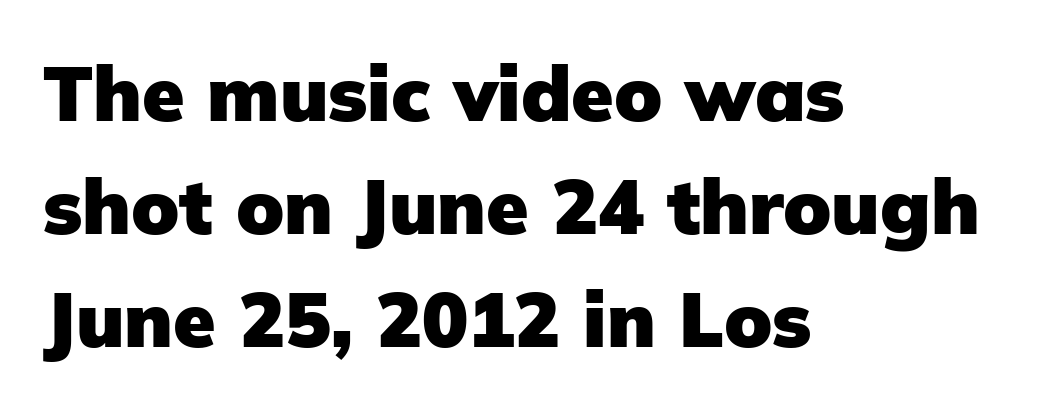
A roman cut, with each character standing at attention. Students, observe: this is what conventionally led text looks like. Nobody drew a line under any word here. Character widths vary here, with narrow letters taking less room than wide ones. Stroke thickness is high; the sample reads as a true bold. Compared with typical body copy, the letter spacing here is the same.
